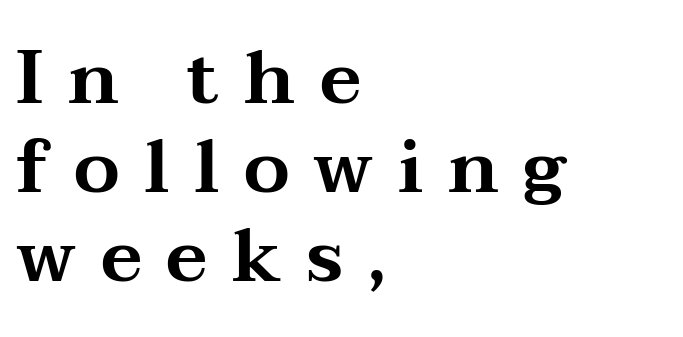
Q: Is the text italic (slanted)? A: No, it is upright.
Q: Is the typeface a serif or a sans-serif typeface? A: Serif.
Q: Is the text underlined? A: No.
Q: How is the paragraph aligned? A: Left-aligned.
Q: Is the spacing between letters normal or unusually wide? A: Unusually wide.
Q: Width (condensed, normal, or wide)? A: Wide.
Q: Stroke contrast? A: Medium.
Q: x-height? A: Medium.
Q: Monospaced? A: No.
